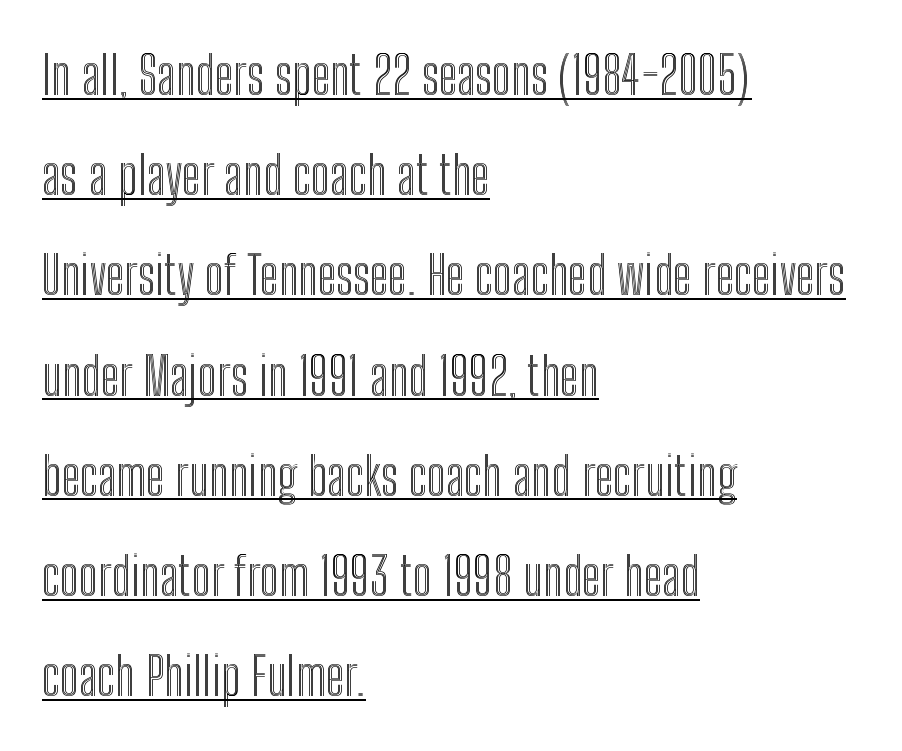
You could not count columns in this text — the font is proportionally spaced. The gaps between neighbouring characters are ordinary and unremarkable. The rag falls on the right side of this text block. Notice how a bar underscores the lettering throughout. This is the regular roman posture of the typeface.
